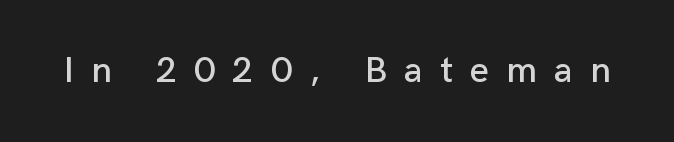
Unlike italic type, these characters show no tilt at all. Nobody drew a line under any word here. Nothing sits at the stroke ends, so this counts as sans-serif. The letters advance in unequal steps, a hallmark of proportional type. The face used here is rendered with a markedly widened letterfit.
